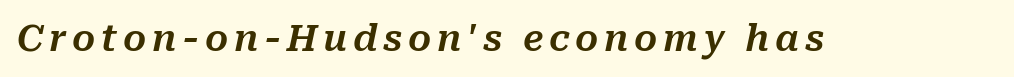
The image shows 36 px text type, italic (leaning right); set not underlined; medium stroke contrast and a medium x-height.
